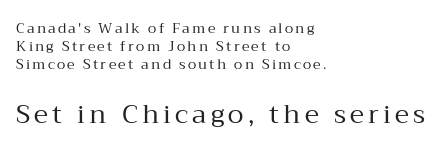
The lines are quadded left. The strokes are not fattened; the text isn't bold. Interline gaps are of average width in this sample. The block sitting lower on the canvas is the one with enlarged characters.
